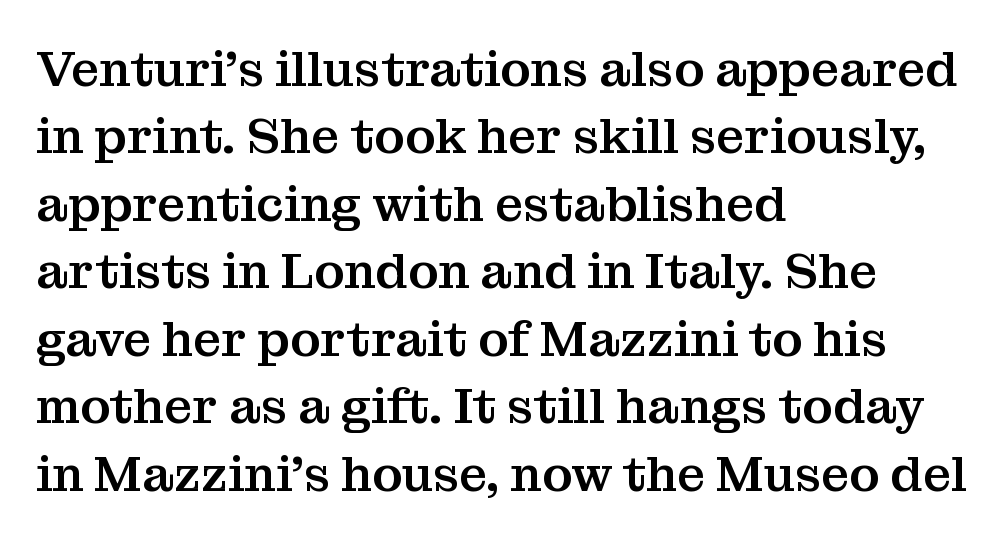
Q: Is the text italic (slanted)? A: No, it is upright.
Q: Is the typeface a serif or a sans-serif typeface? A: Serif.
Q: Is the text underlined? A: No.
Q: How is the paragraph aligned? A: Left-aligned.
Q: Is the spacing between letters normal or unusually wide? A: Normal.
Q: Is the spacing between lines tight, normal or loose? A: Normal.
Q: Width (condensed, normal, or wide)? A: Normal.
Q: Stroke contrast? A: Medium.
Q: x-height? A: Medium.
Q: Monospaced? A: No.
